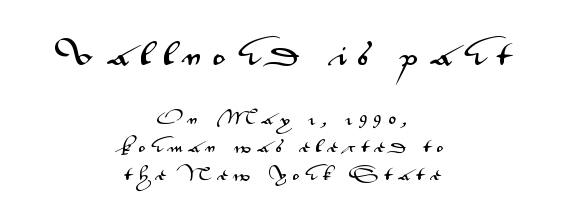
The image shows 26 px text type; set centered, loose line spacing (2.03x), unusually wide letter spacing (+0.45 em), not underlined; the first (top) block is 1.86x larger.
